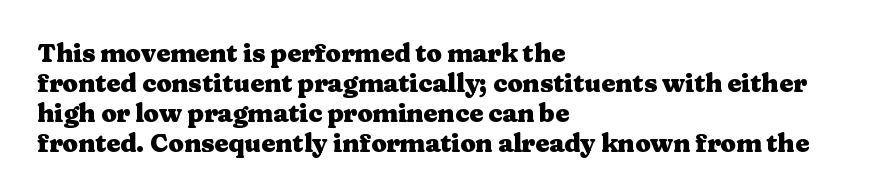
The image shows 25 px bold type, upright; set left-aligned, line spacing 1.2x, normal letter spacing, not underlined.
